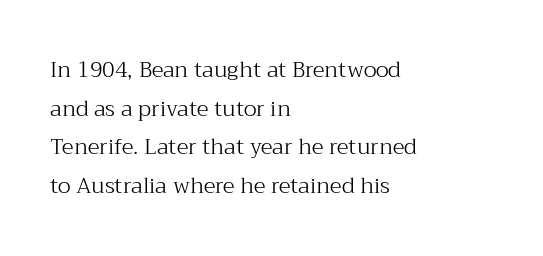
{"italic": "no", "bold": "no", "underline": "no", "align": "left", "line_spacing_ratio": 1.76, "letter_spacing": "normal", "letter_spacing_em": 0.0, "glyph_px": 22}
